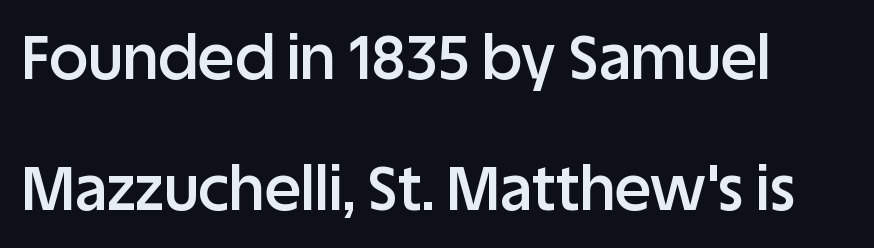
The letters stand straight up with perfectly vertical stems. The passage shown has conventional tracking throughout. A sans-serif font was chosen for this passage. These lines are rendered in a variable-pitch font. Widely set lines give the paragraph a tall, airy silhouette. Weight: semibold (demi).
